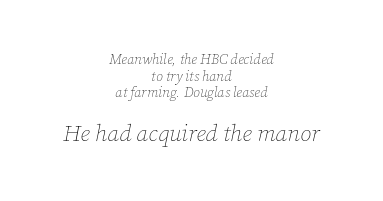
The setting favours the middle, as headings and verse often do. Designer's note — italics engaged. Observe the ordinary spacing: letters are neighbours, not strangers. Weight: in the light-to-regular range. Caption: upper text group reduced, lower text group enlarged.
